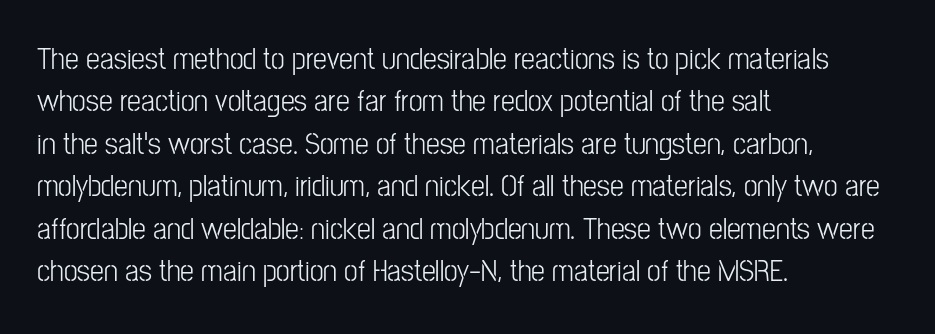
The image shows 31 px light, condensed sans-serif type, upright; set left-aligned, normal line spacing (1.37x), normal letter spacing, not underlined; low stroke contrast and a medium x-height.
